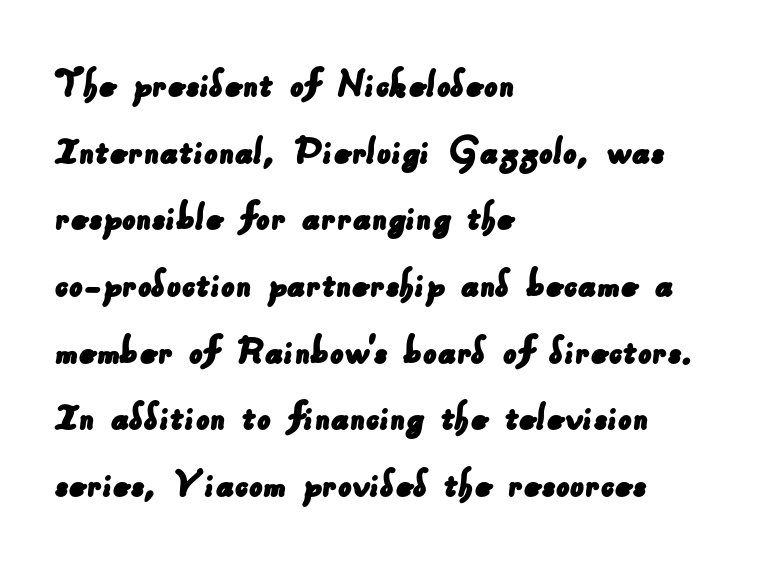
Q: Is the typeface a serif or a sans-serif typeface? A: Sans-serif.
Q: Is the text underlined? A: No.
Q: How is the paragraph aligned? A: Left-aligned.
Q: Is the spacing between letters normal or unusually wide? A: Normal.
Q: Is the spacing between lines tight, normal or loose? A: Normal.
Q: Width (condensed, normal, or wide)? A: Normal.
Q: Stroke contrast? A: Low.
Q: x-height? A: Small.
Q: Monospaced? A: No.
